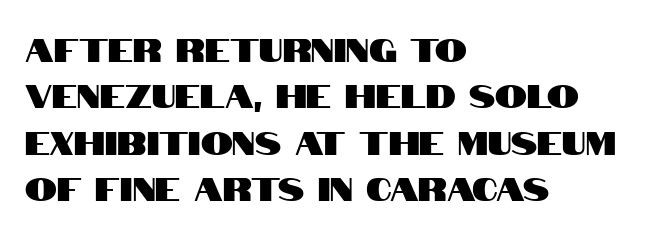
The area under the type is left untouched. These lines are rendered in a variable-pitch font. Style check: upright. Interline gaps are of average width in this sample. The paragraph shown leans on its left margin.
